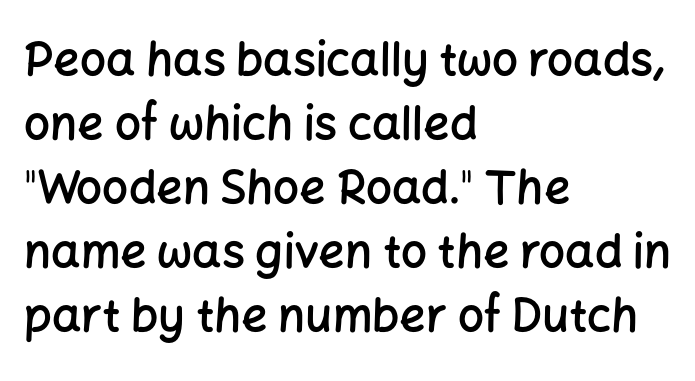
Q: Is the text bold? A: Semi-bold.
Q: Is the text italic (slanted)? A: No, it is upright.
Q: Is the typeface a serif or a sans-serif typeface? A: Sans-serif.
Q: Is the text underlined? A: No.
Q: How is the paragraph aligned? A: Left-aligned.
Q: Is the spacing between letters normal or unusually wide? A: Normal.
Q: Is the spacing between lines tight, normal or loose? A: Normal.
Q: Width (condensed, normal, or wide)? A: Normal.
Q: Stroke contrast? A: Low.
Q: x-height? A: Medium.
Q: Monospaced? A: No.
